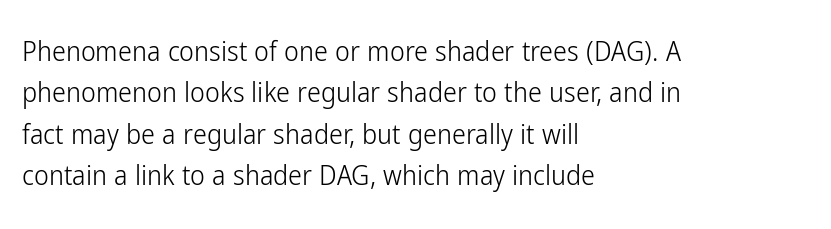
Q: Is the text bold? A: No.
Q: Is the text italic (slanted)? A: No, it is upright.
Q: Is the typeface a serif or a sans-serif typeface? A: Sans-serif.
Q: Is the text underlined? A: No.
Q: How is the paragraph aligned? A: Left-aligned.
Q: Is the spacing between letters normal or unusually wide? A: Normal.
Q: Is the spacing between lines tight, normal or loose? A: Normal.
Q: Width (condensed, normal, or wide)? A: Condensed.
Q: Stroke contrast? A: Low.
Q: x-height? A: Medium.
Q: Monospaced? A: No.
